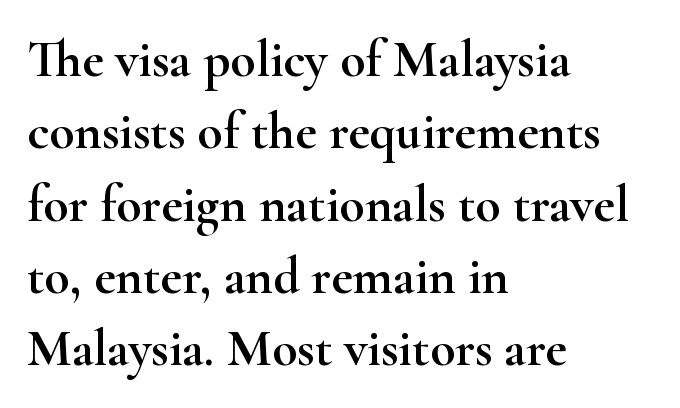
These lines sit exactly where default settings would place them. No italicization has been applied; the sample stays upright. This sample has the flowing, uneven cadence of proportional lettering. I'd call this a serif setting — the letters wear small feet. Descender tails drop into unmarked territory. The rag falls on the right side of this text block.
